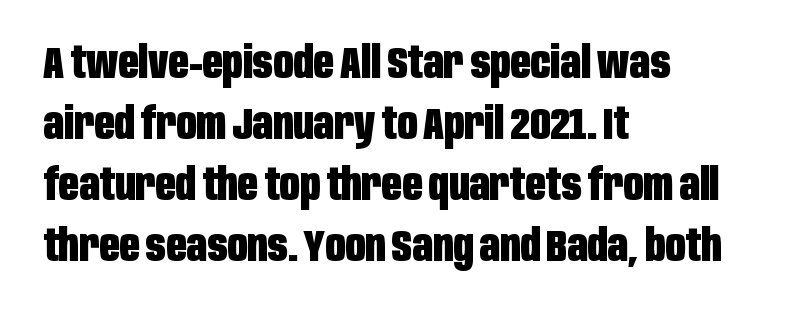
The image shows 44 px heavy, condensed sans-serif type, upright; set left-aligned, normal line spacing (1.39x), normal letter spacing, not underlined; low stroke contrast and a large x-height.
